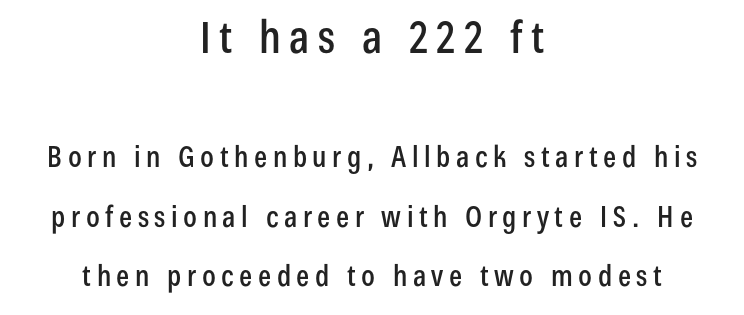
Q: Is the text italic (slanted)? A: No, it is upright.
Q: Is the typeface a serif or a sans-serif typeface? A: Sans-serif.
Q: Is the text underlined? A: No.
Q: How is the paragraph aligned? A: Centered.
Q: Is the spacing between lines tight, normal or loose? A: Loose.
Q: Which block of text is set in a larger size, the first (top) or the second (bottom)? A: The first (top) one.
Q: Width (condensed, normal, or wide)? A: Condensed.
Q: Stroke contrast? A: Low.
Q: x-height? A: Medium.
Q: Monospaced? A: No.
